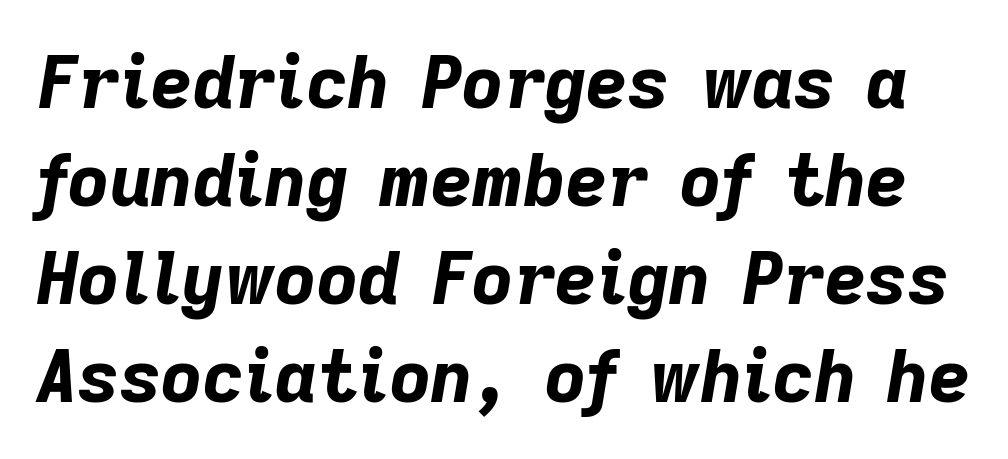
{"italic": "yes", "lean": "right", "slant_degrees": 9, "bold": "yes", "weight": "bold", "width": "normal", "stroke_contrast": "low", "x_height": "medium", "monospaced": "no", "underline": "no", "line_spacing": "normal", "line_spacing_ratio": 1.36, "letter_spacing": "normal", "letter_spacing_em": 0.0, "glyph_px": 72}
